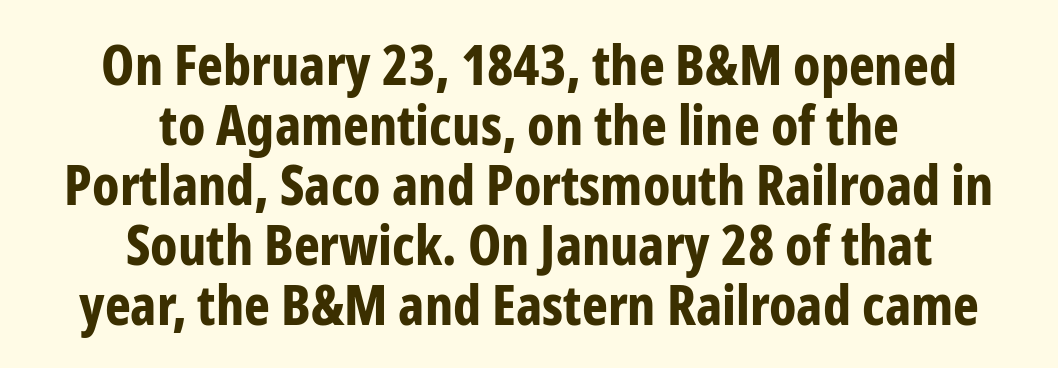
The image shows 55 px bold, condensed sans-serif type, upright; set centered, tight line spacing (1.09x), normal letter spacing, not underlined; low stroke contrast and a medium x-height.
